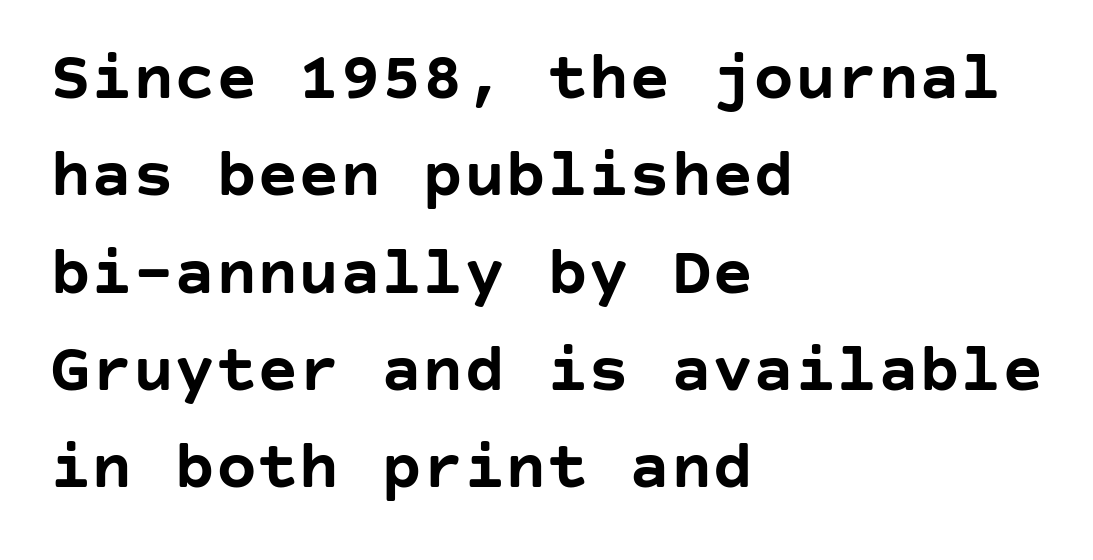
The image shows 69 px semibold sans-serif type, upright; set left-aligned, normal line spacing (1.41x), normal letter spacing, not underlined; low stroke contrast and a large x-height.
